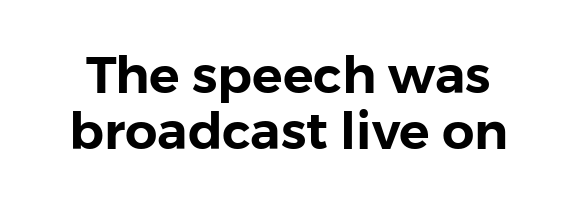
{"serif": "no", "italic": "no", "width": "normal", "stroke_contrast": "low", "x_height": "medium", "monospaced": "no", "underline": "no", "line_spacing": "tight", "line_spacing_ratio": 1.1, "letter_spacing": "normal", "letter_spacing_em": 0.0, "glyph_px": 51}
